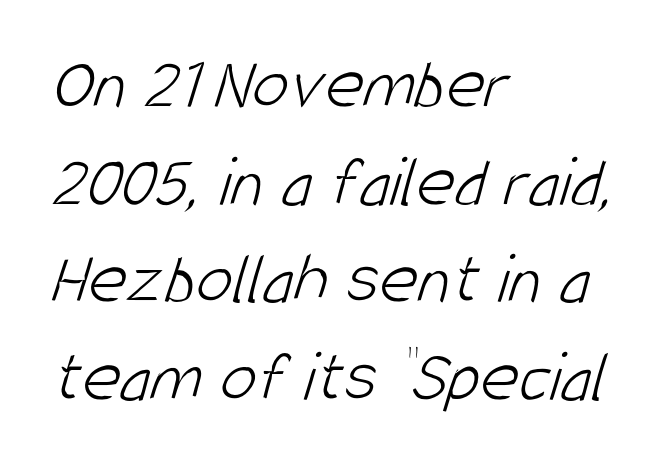
The image shows 74 px light, condensed sans-serif type; set left-aligned, normal line spacing (1.32x), normal letter spacing, not underlined; low stroke contrast and a large x-height.
